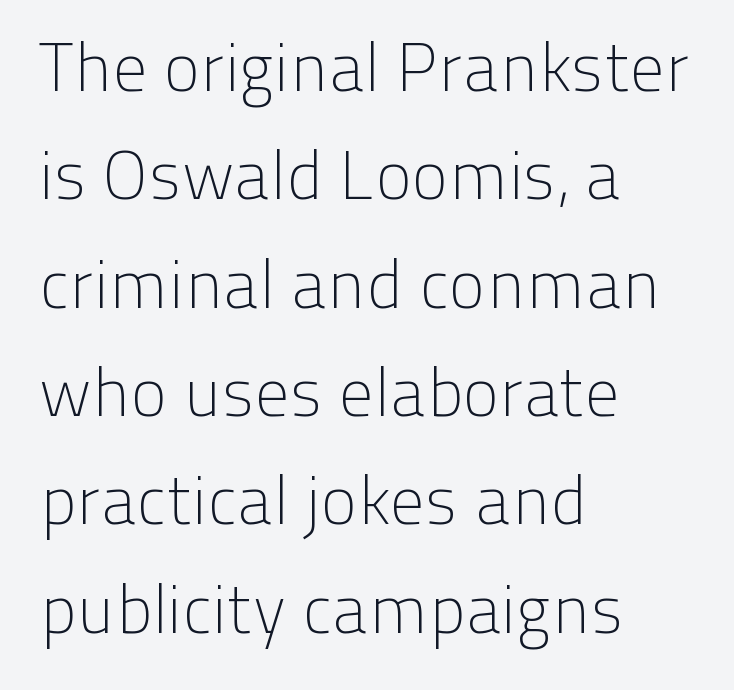
Q: Is the text bold? A: No.
Q: Is the text italic (slanted)? A: No, it is upright.
Q: Is the typeface a serif or a sans-serif typeface? A: Sans-serif.
Q: Is the text underlined? A: No.
Q: How is the paragraph aligned? A: Left-aligned.
Q: Is the spacing between letters normal or unusually wide? A: Normal.
Q: Is the spacing between lines tight, normal or loose? A: Normal.
Q: Width (condensed, normal, or wide)? A: Normal.
Q: Stroke contrast? A: Low.
Q: x-height? A: Medium.
Q: Monospaced? A: No.
